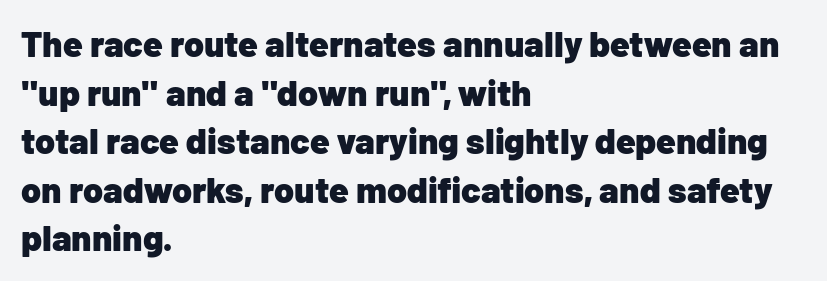
Q: Is the text bold? A: Yes.
Q: Is the text italic (slanted)? A: No, it is upright.
Q: Is the typeface a serif or a sans-serif typeface? A: Sans-serif.
Q: Is the text underlined? A: No.
Q: How is the paragraph aligned? A: Left-aligned.
Q: Is the spacing between letters normal or unusually wide? A: Normal.
Q: Is the spacing between lines tight, normal or loose? A: Normal.
Q: Width (condensed, normal, or wide)? A: Normal.
Q: Stroke contrast? A: Low.
Q: x-height? A: Medium.
Q: Monospaced? A: No.
